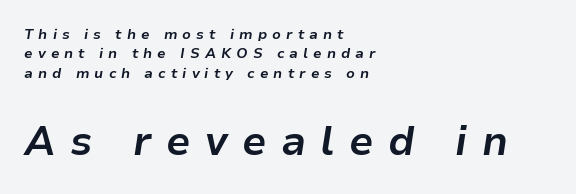
{"italic": "yes", "lean": "right", "slant_degrees": 9, "bold": "yes", "weight": "bold", "width": "normal", "stroke_contrast": "low", "x_height": "medium", "monospaced": "no", "underline": "no", "align": "left", "line_spacing": "normal", "line_spacing_ratio": 1.38, "letter_spacing": "wide", "letter_spacing_em": 0.36, "larger_block": "second", "size_ratio": 2.86, "glyph_px": 40}
